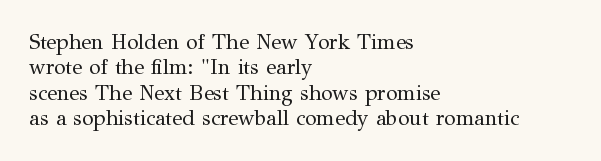
A bare baseline throughout the passage. Line beginnings align vertically; line endings do not. This sample uses plain, unmodified letter spacing. Posture: straight, roman, zero tilt. Is this a heavy cut? Hardly; it is regular or lighter.
